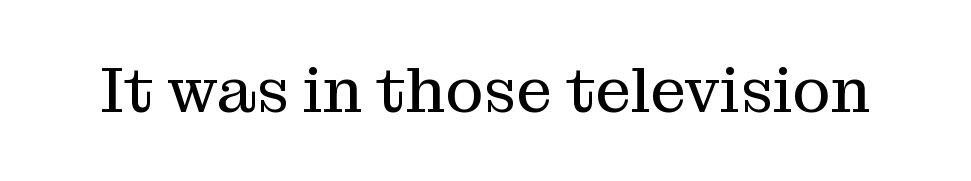
Rule under the text: the space is simply empty. Serif or sans? Serif — the stroke terminals have little feet. Note the varied advance widths — an 'i' is clearly narrower than an 'm'. Stems and bowls with no extra thickness — not bold.
